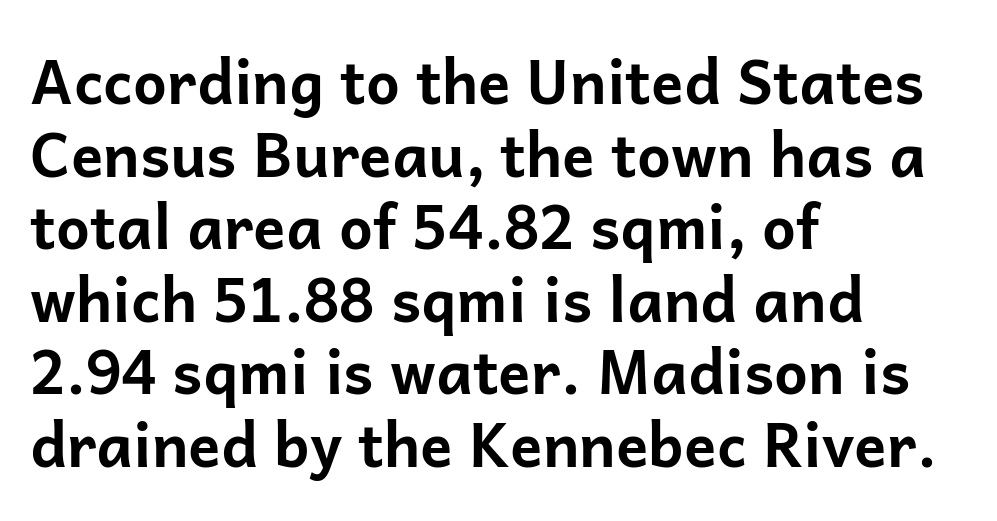
The image shows 60 px bold sans-serif type, upright; set left-aligned, line spacing 1.21x, normal letter spacing, not underlined; low stroke contrast and a medium x-height.
